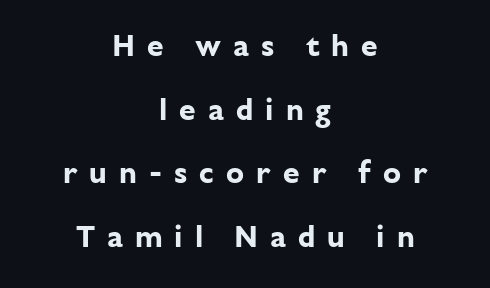
The image shows 30 px bold sans-serif type, upright; set centered, loose line spacing (2.12x), unusually wide letter spacing (+0.4 em), not underlined; low stroke contrast and a medium x-height.
